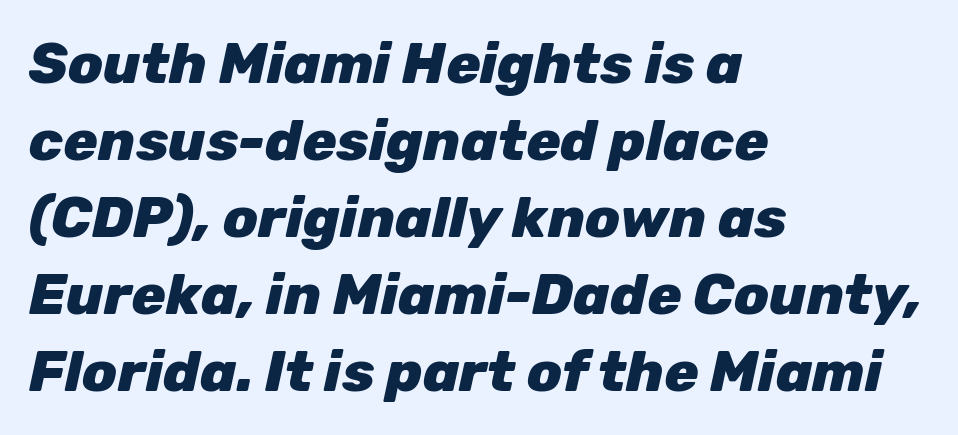
Q: Is the text bold? A: Yes.
Q: Is the text italic (slanted)? A: Yes, it leans right by about 12 degrees.
Q: Is the text underlined? A: No.
Q: How is the paragraph aligned? A: Left-aligned.
Q: Is the spacing between letters normal or unusually wide? A: Normal.
Q: Is the spacing between lines tight, normal or loose? A: Normal.
Q: Width (condensed, normal, or wide)? A: Normal.
Q: Stroke contrast? A: Low.
Q: x-height? A: Medium.
Q: Monospaced? A: No.
